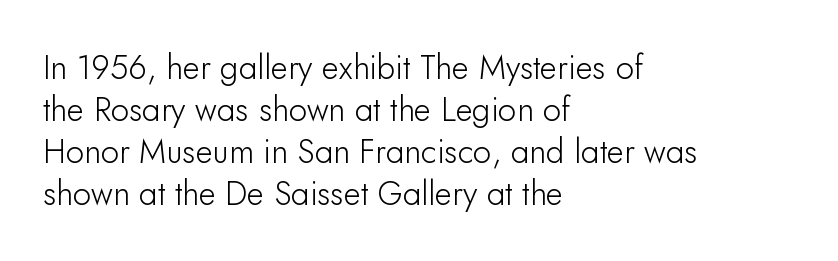
The image shows 33 px sans-serif type, upright; set left-aligned, normal line spacing (1.27x), normal letter spacing, not underlined; low stroke contrast and a small x-height.
